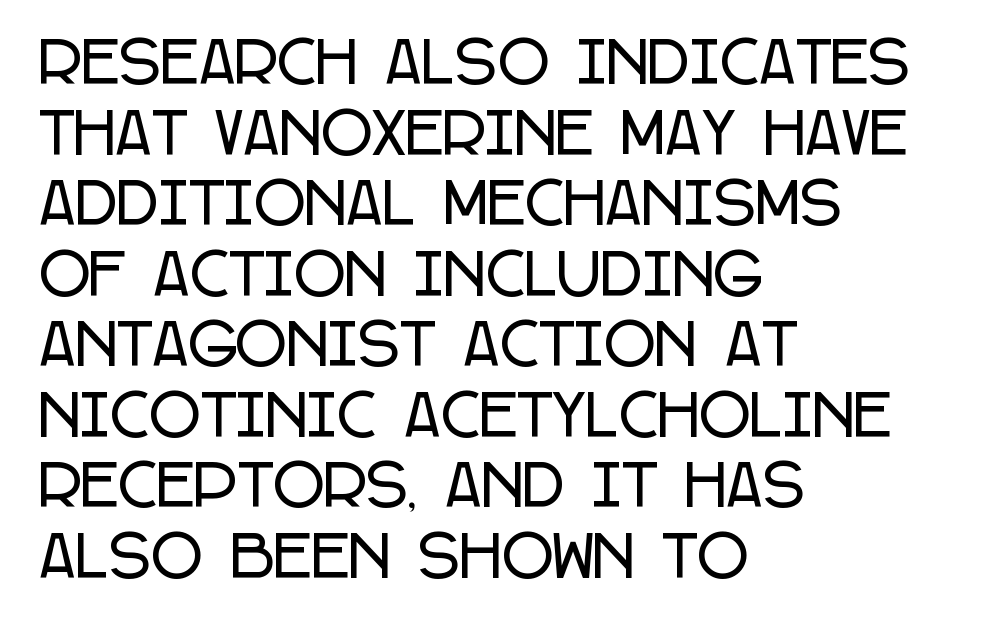
Q: Is the text italic (slanted)? A: No, it is upright.
Q: Is the typeface a serif or a sans-serif typeface? A: Sans-serif.
Q: Is the text underlined? A: No.
Q: How is the paragraph aligned? A: Left-aligned.
Q: Is the spacing between letters normal or unusually wide? A: Normal.
Q: Is the spacing between lines tight, normal or loose? A: Normal.
Q: Width (condensed, normal, or wide)? A: Condensed.
Q: Stroke contrast? A: Low.
Q: x-height? A: Large.
Q: Monospaced? A: No.
